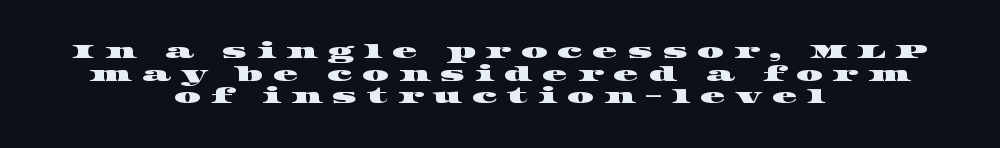
The image shows 21 px text type; set centered, tight line spacing (1.08x), unusually wide letter spacing (+0.46 em), not underlined.
